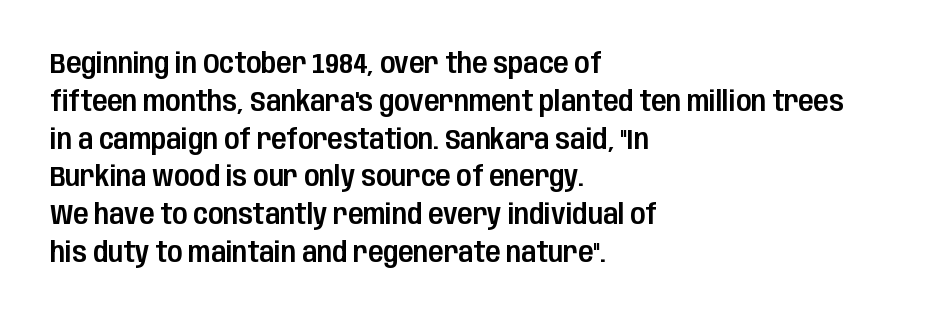
The image shows 28 px condensed sans-serif type, upright; set left-aligned, normal line spacing (1.35x), normal letter spacing, not underlined; low stroke contrast and a large x-height.
